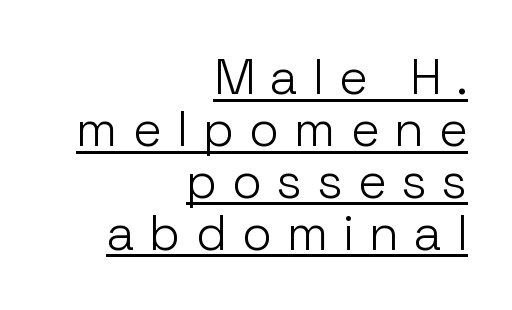
The image shows 49 px light sans-serif type, upright; set right-aligned, tight line spacing (1.06x), unusually wide letter spacing (+0.32 em), underlined; low stroke contrast and a medium x-height.
